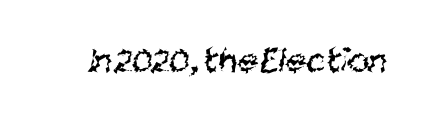
A light-to-regular cut is what we see here. Here the designer chose a conventional face with non-uniform glyph widths. Serifs: no, the terminals of the letterforms are clean. Type without underlining. The passage shown has conventional tracking throughout.
